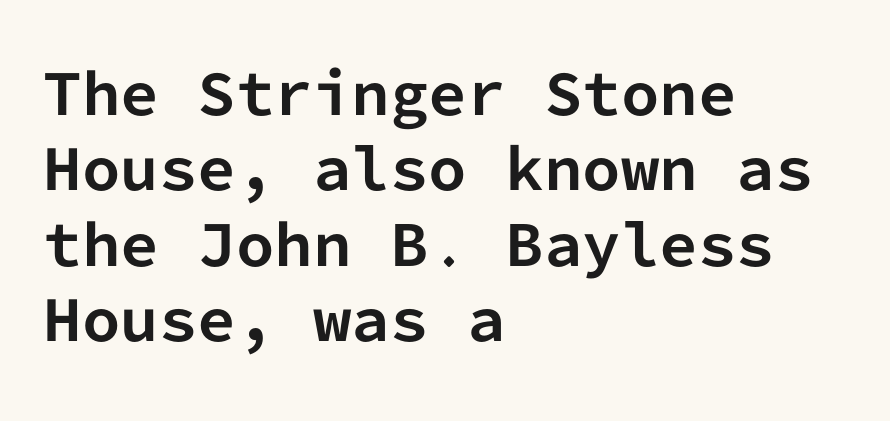
{"serif": "no", "italic": "no", "bold": "yes", "weight": "bold", "width": "normal", "stroke_contrast": "low", "x_height": "medium", "monospaced": "yes", "underline": "no", "align": "left", "line_spacing": "normal", "line_spacing_ratio": 1.37, "letter_spacing": "normal", "letter_spacing_em": 0.0, "glyph_px": 55}
